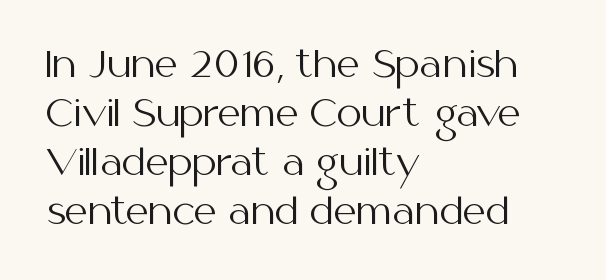
{"serif": "no", "italic": "no", "bold": "no", "weight": "regular", "width": "normal", "stroke_contrast": "medium", "x_height": "medium", "monospaced": "no", "underline": "no", "align": "left", "line_spacing": "normal", "line_spacing_ratio": 1.36, "letter_spacing": "normal", "letter_spacing_em": 0.0, "glyph_px": 36}
